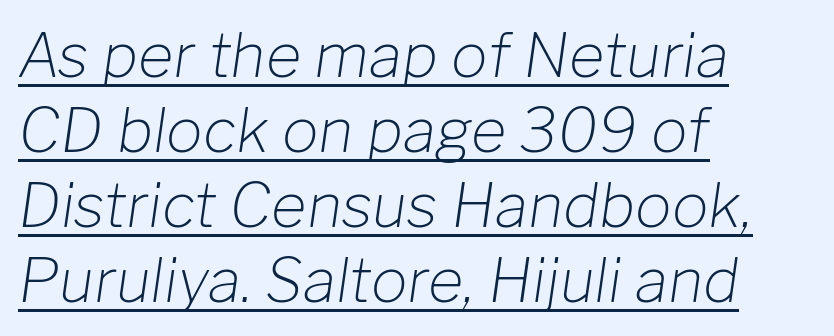
This sample is left-justified, so line endings fall wherever the words run out. Tall strokes in this sample are angled rather than plumb. Here the designer chose a conventional face with non-uniform glyph widths. Spacing between characters is what you'd get straight out of the box. No extra ink here — the face is not bold.
